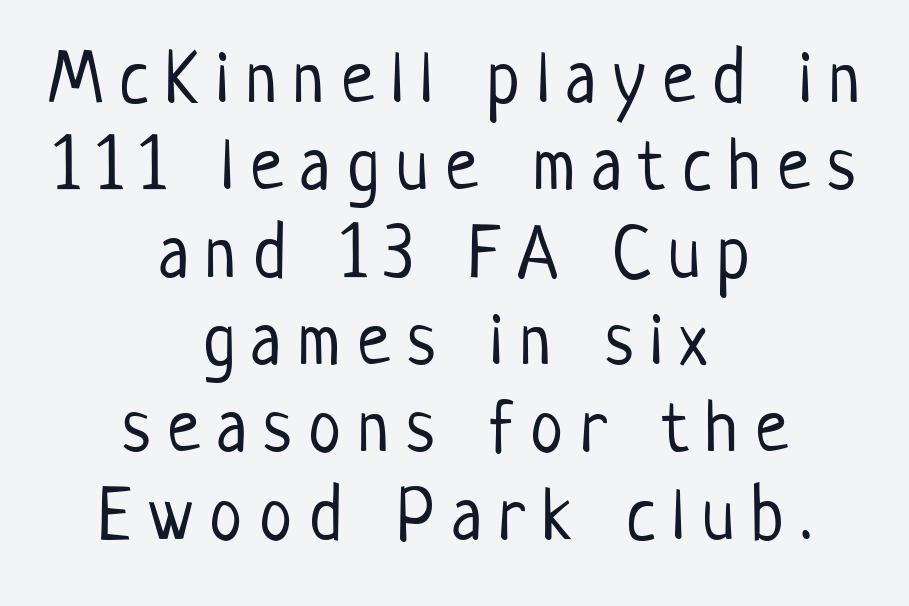
{"serif": "no", "italic": "no", "bold": "no", "weight": "light", "width": "condensed", "stroke_contrast": "low", "x_height": "medium", "monospaced": "no", "underline": "no", "align": "center", "line_spacing_ratio": 1.18, "letter_spacing": "wide", "letter_spacing_em": 0.23, "glyph_px": 74}
